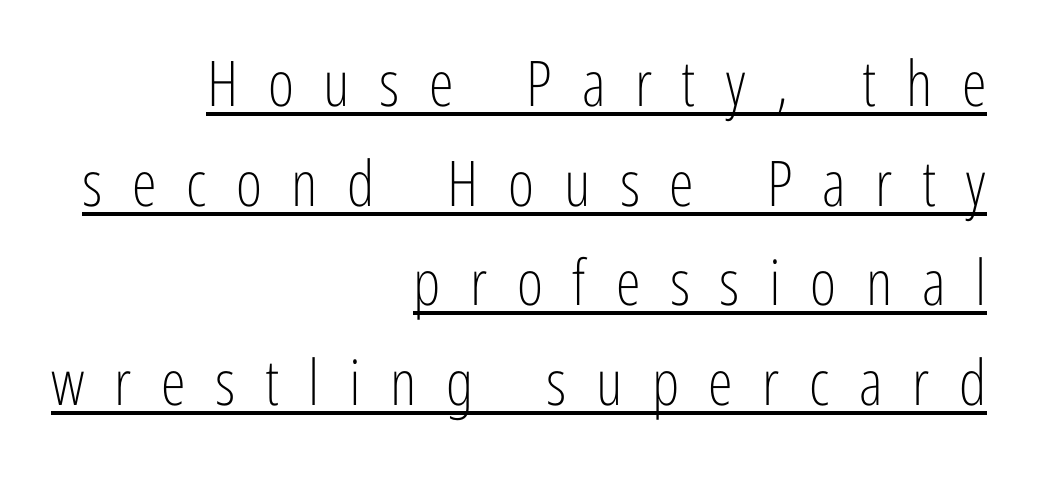
The tracking jumps out immediately: characters are airy and widely separated. Which margin do the lines hug? The right one — the left edge is uneven. Notice how descenders clear the ascenders below comfortably — that's standard leading. Letters have the restrained weight of plain body copy at most.
